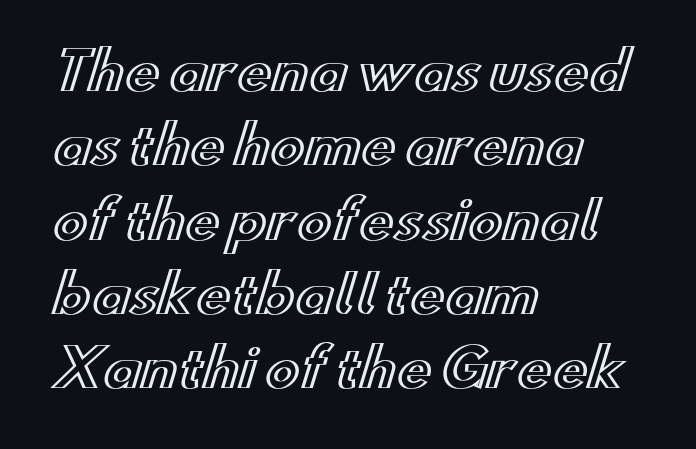
The face used here is rendered with its standard letterfit. Note the varied advance widths — an 'i' is clearly narrower than an 'm'. These lines are set flush left with a ragged right edge. This block has exactly the height ordinary leading produces. Lines of text with bare space underneath.
